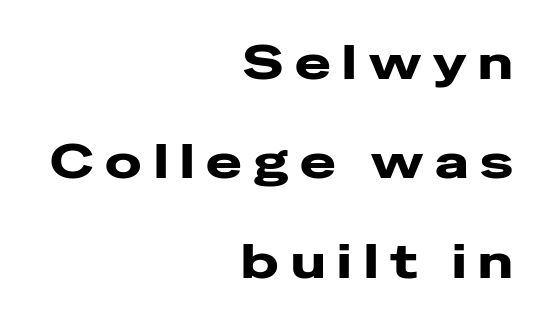
Is this a fixed-width face? No — the glyphs have proportional, varying widths. Nothing sits at the stroke ends, so this counts as sans-serif. These lines have a slow, spaced-out rhythm from letter to letter. Casual observation: everything's shoved over to the right. Type without underlining. Airy leading.
